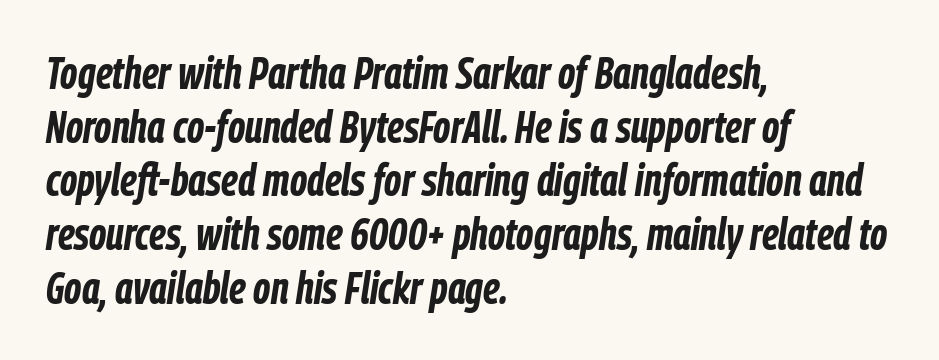
Q: Is the text bold? A: Yes.
Q: Is the text italic (slanted)? A: Yes, it leans right by about 9 degrees.
Q: Is the text underlined? A: No.
Q: How is the paragraph aligned? A: Left-aligned.
Q: Is the spacing between letters normal or unusually wide? A: Normal.
Q: Width (condensed, normal, or wide)? A: Condensed.
Q: Stroke contrast? A: Low.
Q: x-height? A: Medium.
Q: Monospaced? A: No.
